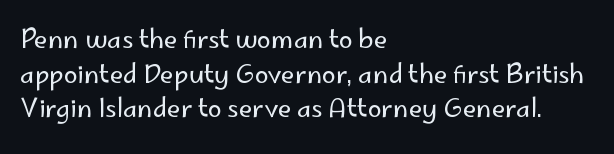
Q: Is the text bold? A: No.
Q: Is the text italic (slanted)? A: No, it is upright.
Q: Is the text underlined? A: No.
Q: How is the paragraph aligned? A: Left-aligned.
Q: Is the spacing between letters normal or unusually wide? A: Normal.
Q: Is the spacing between lines tight, normal or loose? A: Normal.
